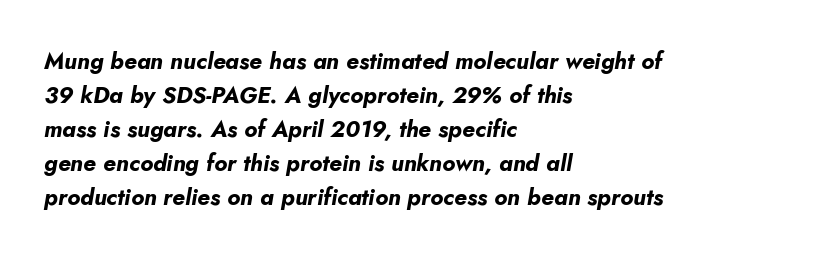
This rendering features lettering with no underline. Rows of type keep a routine distance in the vertical direction. What stands out about the letter spacing? Nothing — it is the standard amount. Notice how the passage keeps a crisp vertical edge on the left only. Observe the lean: these are italic letterforms.
